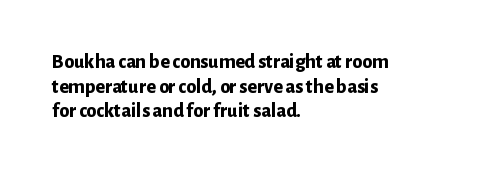
The image shows 20 px bold type, upright; set left-aligned, line spacing 1.23x, normal letter spacing, not underlined.
